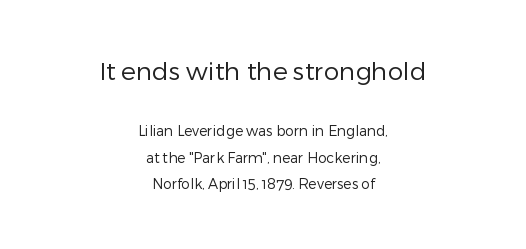
The type is set solid horizontally, with unmodified tracking. The face looks like a standard text weight, possibly lighter. The block sitting higher on the canvas is the one with enlarged characters. This sample is center-justified, so both line endings float freely. The letters stand straight up with perfectly vertical stems. Has an underline been added? It has not.
